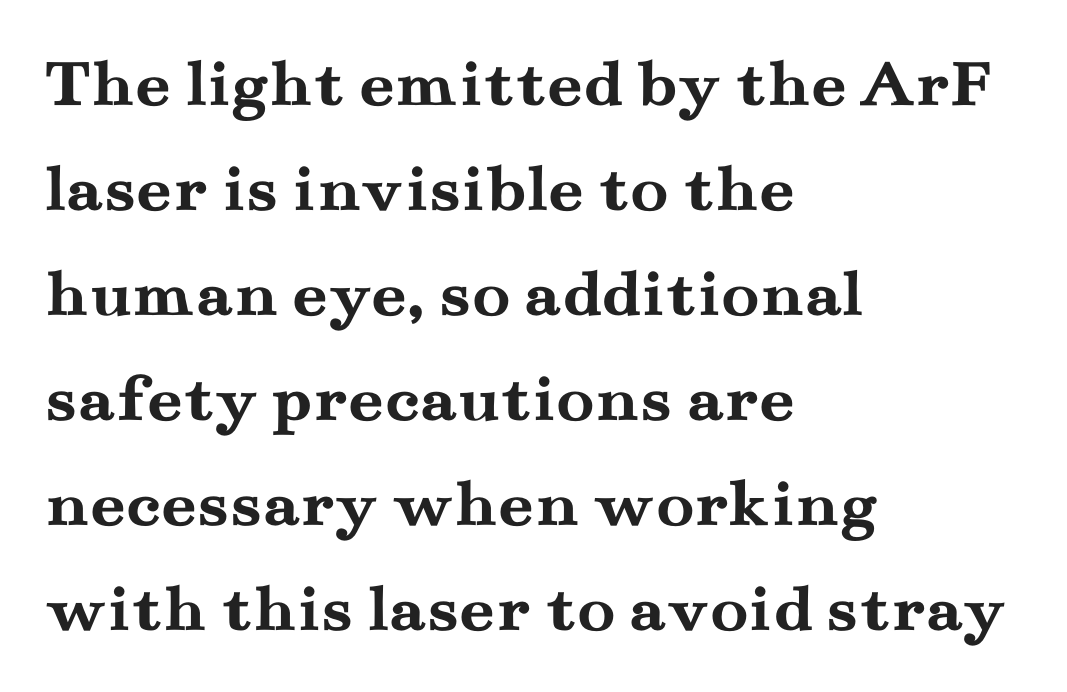
The rendering keeps characters at their native spacing. Think of a printed novel: that variable character pitch is what you see here. Chunky letters — that's bold for sure. Little horizontal feet cap the strokes, marking this as serif type. The glyphs are unaccompanied by any horizontal stroke below them. Whoever set this chose a conventional vertical rhythm.
